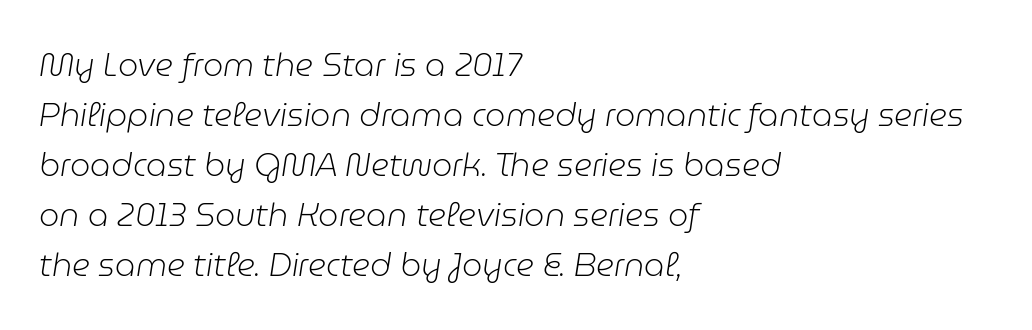
Rule under the text: the space is simply empty. If you drew a line through each stem, it would be angled. Summary of vertical rhythm: regular, with standard interline spacing. Note the varied advance widths — an 'i' is clearly narrower than an 'm'.
